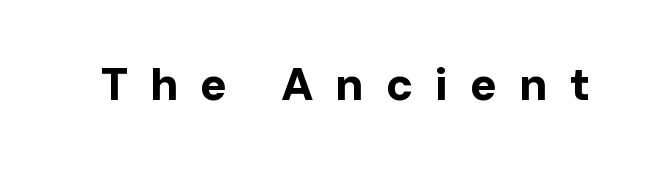
A typesetter would call this proportional, since set widths differ per character. If you drew a line through each stem, it would be perfectly vertical. The foot of each line stays bare and open. What stands out about the letter spacing? Its width — letters are far apart.
